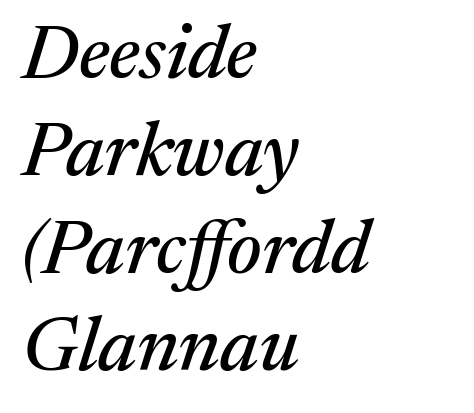
The image shows 76 px serif type, italic (leaning right); set left-aligned, normal line spacing (1.28x), normal letter spacing, not underlined; medium stroke contrast and a medium x-height.
